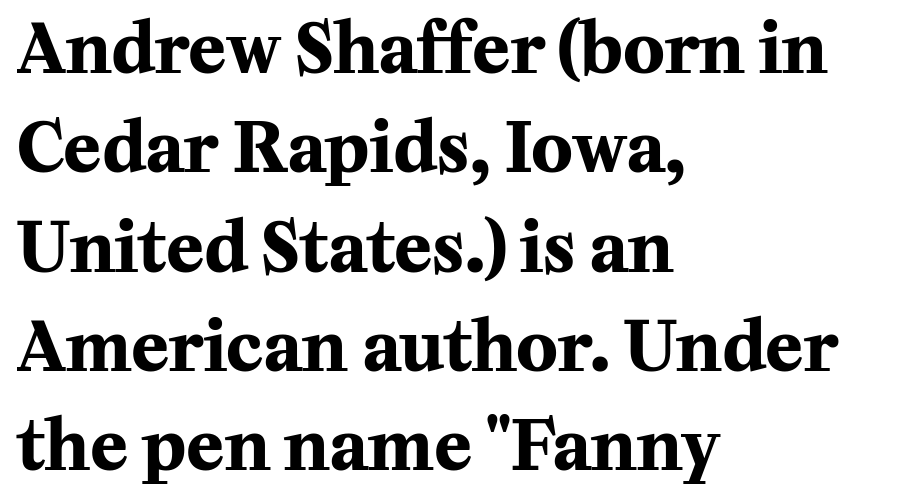
Stroke terminals: seriffed. The passage is arranged the way most books set body copy — flush left. Heavy, bold letterforms. This rendering features lettering with no underline. If you measured baseline to baseline, you'd find a middling distance.
